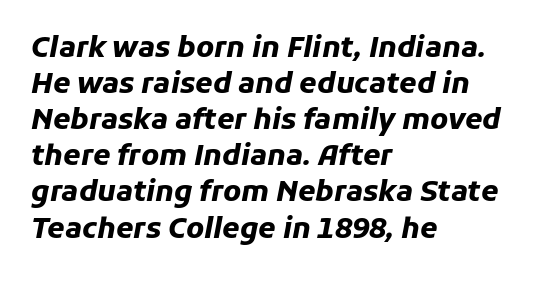
{"italic": "yes", "lean": "right", "slant_degrees": 11, "bold": "yes", "weight": "heavy", "width": "normal", "stroke_contrast": "low", "x_height": "medium", "monospaced": "no", "underline": "no", "align": "left", "line_spacing": "normal", "line_spacing_ratio": 1.29, "letter_spacing": "normal", "letter_spacing_em": 0.0, "glyph_px": 28}
